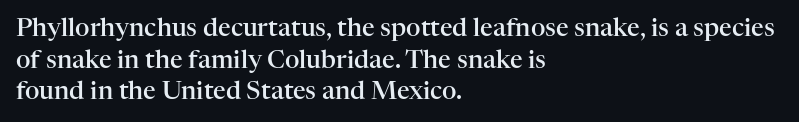
{"italic": "no", "bold": "semi", "underline": "no", "align": "left", "line_spacing": "normal", "line_spacing_ratio": 1.27, "letter_spacing": "normal", "letter_spacing_em": 0.0, "glyph_px": 25}
